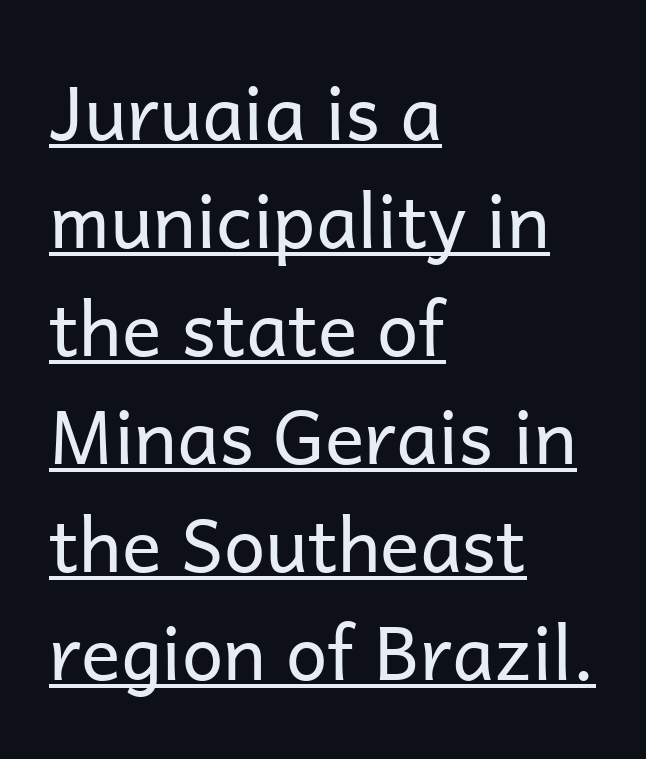
Heft: none added — not bold. The letters stand straight up with perfectly vertical stems. Quick note: interline space is typical. Standard letterfit; no display-style spreading of the glyphs. These lines are rendered in a variable-pitch font.
